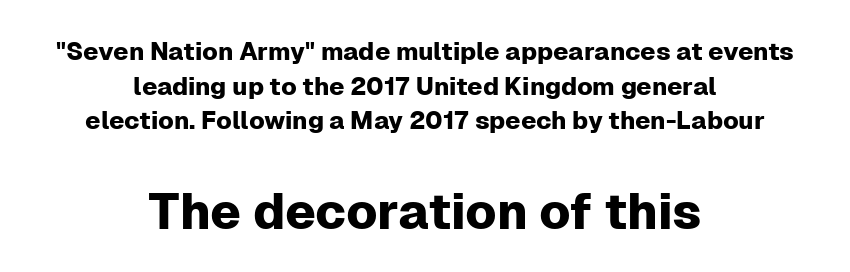
The image shows 50 px sans-serif type, upright; set centered, normal line spacing (1.39x), normal letter spacing, not underlined; the second (bottom) block is 2.0x larger; low stroke contrast and a medium x-height.
